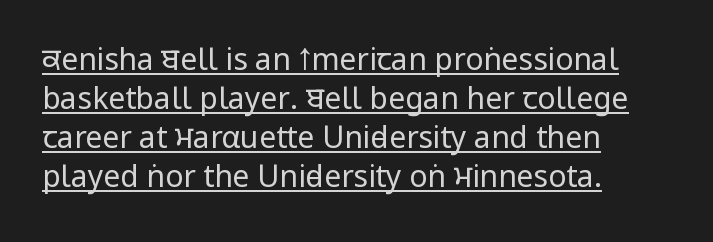
The image shows 30 px regular-weight, condensed sans-serif type, upright; set left-aligned, normal line spacing (1.3x), normal letter spacing, underlined; low stroke contrast and a large x-height.
